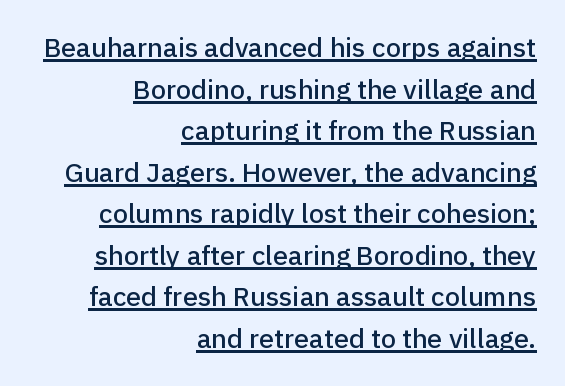
The space between consecutive lines is moderate. Look at the tracking — it's just the regular setting, nothing added. This sample carries an underscore along the baseline area. It's the straight-up-and-down kind of type. The typesetter chose a ragged-left arrangement here.
